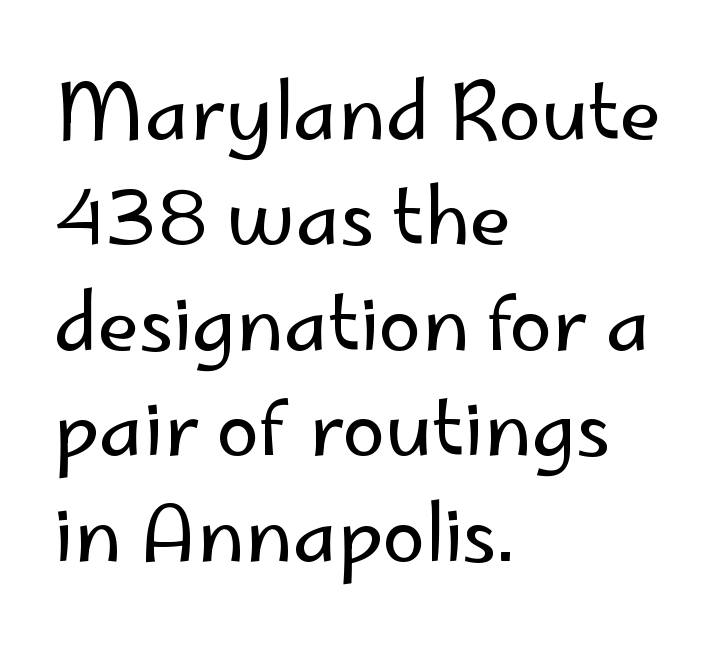
The letters stand upright; this is a roman face. The typesetting does not lean heavy: it is not bold. Character widths vary here, with narrow letters taking less room than wide ones. Alignment: flush left. In terms of letterform style, serifs are entirely absent. There is no visible air inserted between adjacent glyphs.
